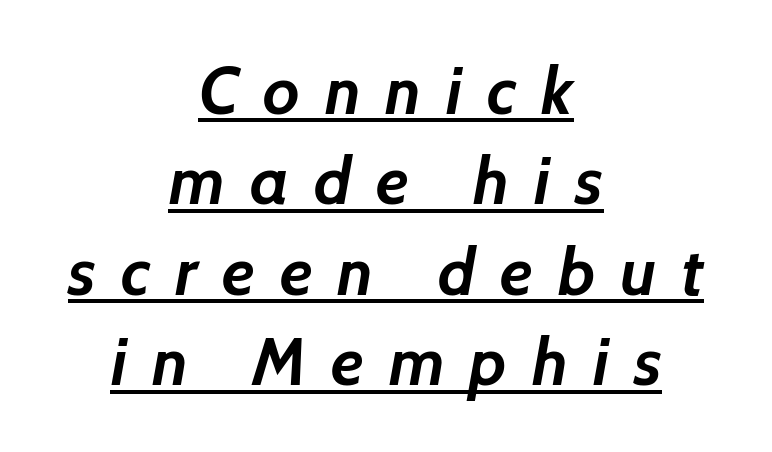
Check the space under the baseline: a stroke is drawn there. The face used here is proportionally spaced, like ordinary book or web type. Teacher's note: observe the equal gaps on both sides — that is centered alignment. The type is letterspaced generously, with wide tracking. The line-height multiplier appears to be the usual default. Weight: bold.
